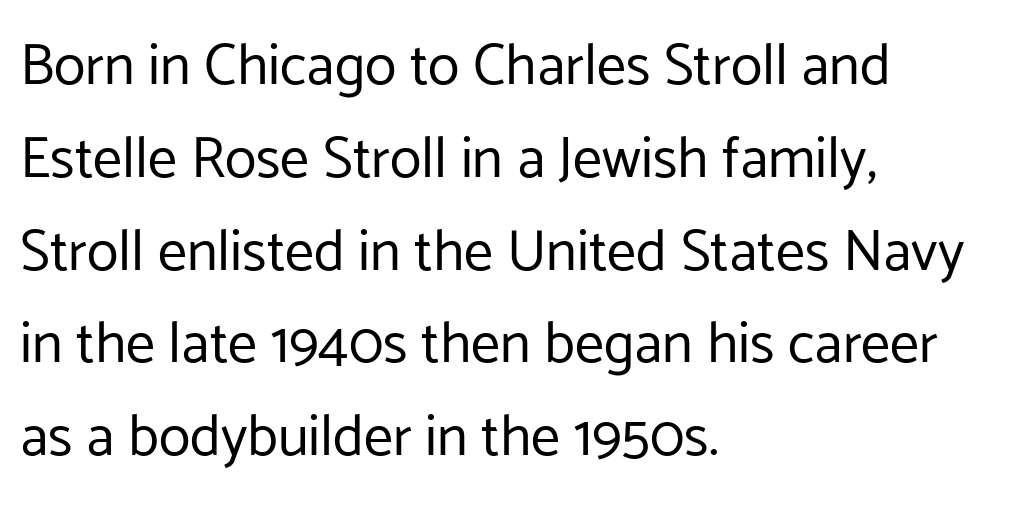
{"serif": "no", "italic": "no", "bold": "no", "weight": "regular", "width": "normal", "stroke_contrast": "low", "x_height": "medium", "monospaced": "no", "underline": "no", "align": "left", "line_spacing": "normal", "line_spacing_ratio": 1.6, "letter_spacing": "normal", "letter_spacing_em": 0.0, "glyph_px": 58}
